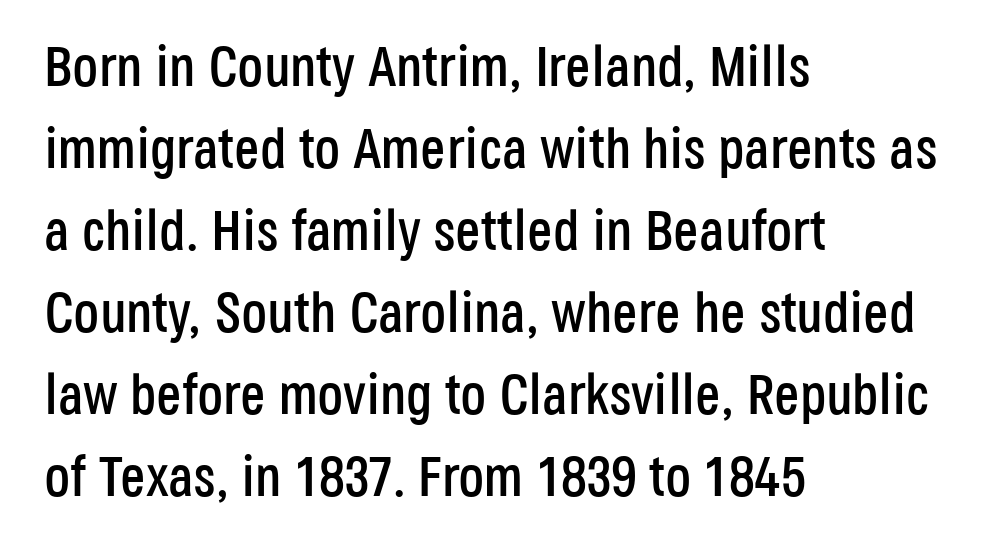
Nope, not italic — everything's standing straight. Quick note: underline off. The tracking reads as untouched default to a designer's eye. Note the varied advance widths — an 'i' is clearly narrower than an 'm'. The designer left line spacing at the default. The type family on display is of the sans-serif kind.
